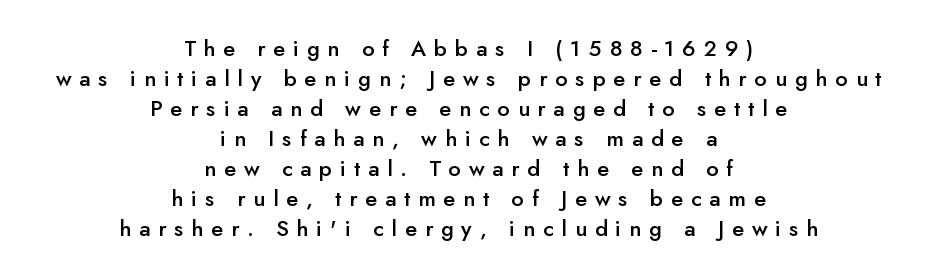
{"italic": "no", "bold": "semi", "underline": "no", "align": "center", "line_spacing": "normal", "line_spacing_ratio": 1.36, "letter_spacing": "wide", "letter_spacing_em": 0.36, "glyph_px": 22}
